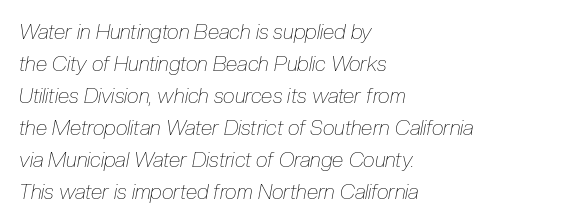
{"italic": "yes", "lean": "right", "slant_degrees": 10, "bold": "no", "underline": "no", "align": "left", "line_spacing": "normal", "line_spacing_ratio": 1.52, "letter_spacing": "normal", "letter_spacing_em": 0.0, "glyph_px": 21}
